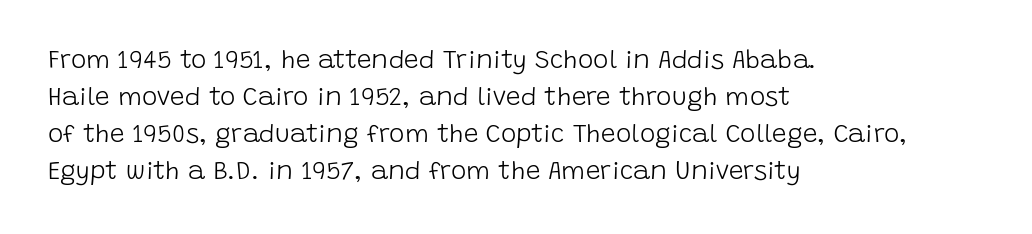
{"italic": "no", "bold": "no", "underline": "no", "align": "left", "line_spacing": "normal", "line_spacing_ratio": 1.42, "letter_spacing": "normal", "letter_spacing_em": 0.0, "glyph_px": 26}
